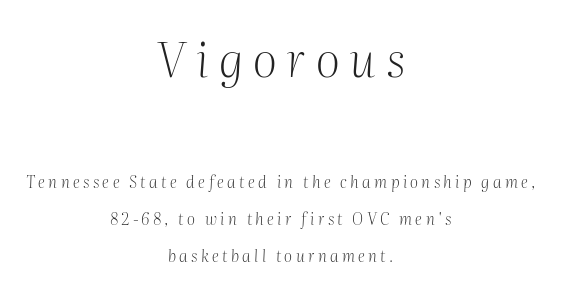
In CSS terms this would be text-align: center. The passage shown is not bold in any degree. Reading top to bottom, the characters get smaller at the block break. The space directly below the letters is spotless. Varying glyph widths throughout — classic text-font behaviour. Between one letter and the next there's a generous, obvious gap.
